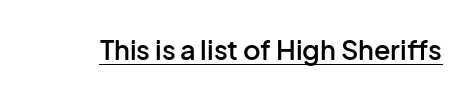
The image shows 27 px text type, upright; set normal letter spacing, underlined.
